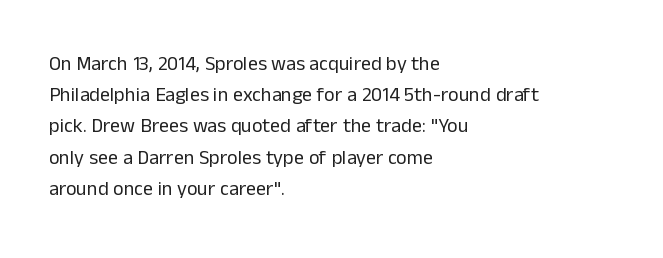
The image shows 20 px text type, upright; set left-aligned, normal line spacing (1.56x), normal letter spacing, not underlined.
